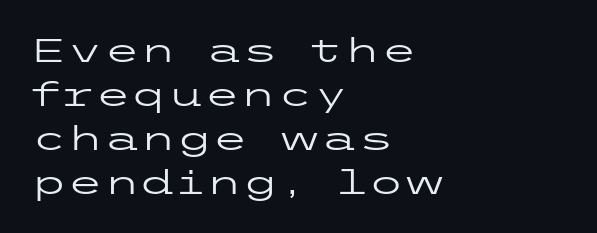
Q: Is the text bold? A: No.
Q: Is the text italic (slanted)? A: No, it is upright.
Q: Is the typeface a serif or a sans-serif typeface? A: Sans-serif.
Q: Is the text underlined? A: No.
Q: How is the paragraph aligned? A: Left-aligned.
Q: Is the spacing between letters normal or unusually wide? A: Normal.
Q: Is the spacing between lines tight, normal or loose? A: Normal.
Q: Width (condensed, normal, or wide)? A: Wide.
Q: Stroke contrast? A: Low.
Q: x-height? A: Medium.
